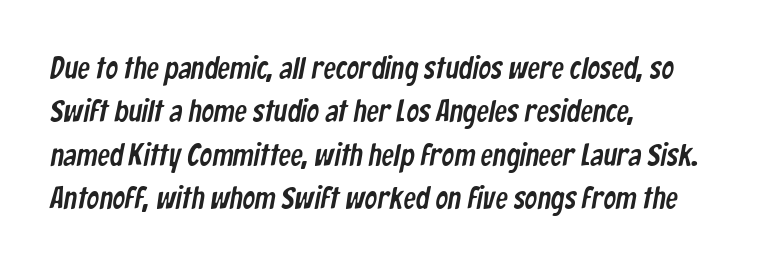
Any mark beneath the type? The region is blank. The typeface chosen for these lines omits serifs. Words appear dense and cohesive because spacing is normal. Character widths vary here, with narrow letters taking less room than wide ones.
